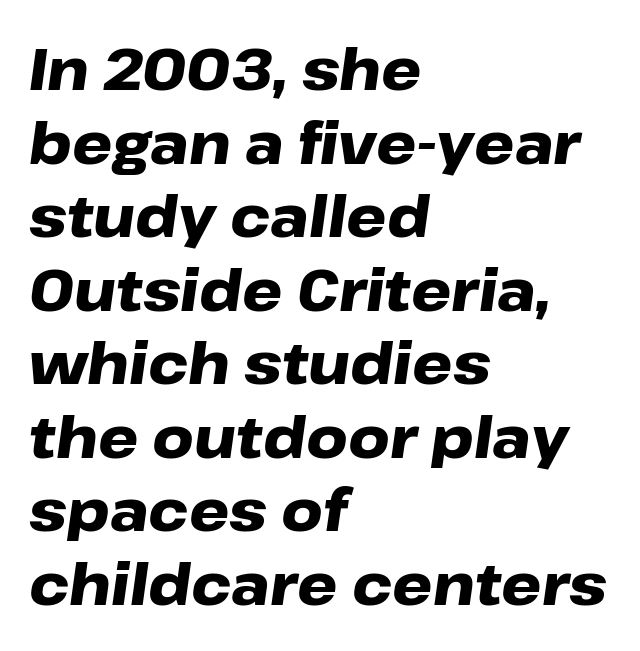
Tall strokes in this sample are angled rather than plumb. The letterforms sit shoulder to shoulder at normal distance. The rendering uses natural spacing where letterforms have individual widths. Every letter is thick-stroked: bold, no question. The ragged edge is on the right, which tells us the setting is flush left.
